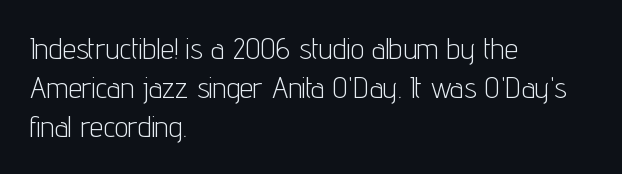
{"serif": "no", "italic": "no", "bold": "no", "weight": "light", "width": "condensed", "stroke_contrast": "low", "x_height": "medium", "monospaced": "no", "underline": "no", "align": "left", "line_spacing": "normal", "line_spacing_ratio": 1.3, "letter_spacing": "normal", "letter_spacing_em": 0.0, "glyph_px": 30}
